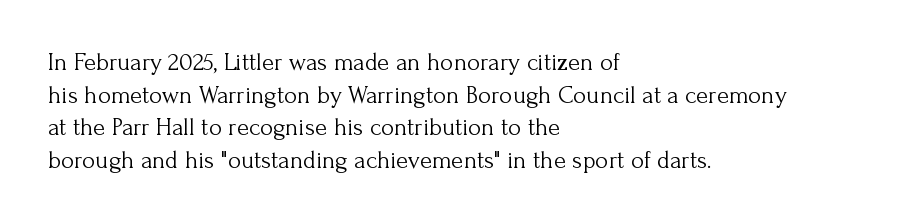
Q: Is the text bold? A: No.
Q: Is the text italic (slanted)? A: No, it is upright.
Q: Is the text underlined? A: No.
Q: How is the paragraph aligned? A: Left-aligned.
Q: Is the spacing between letters normal or unusually wide? A: Normal.
Q: Is the spacing between lines tight, normal or loose? A: Normal.
